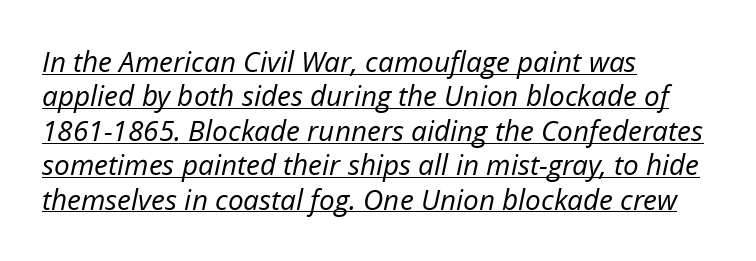
{"italic": "yes", "lean": "right", "slant_degrees": 12, "bold": "no", "weight": "regular", "width": "normal", "stroke_contrast": "low", "x_height": "medium", "monospaced": "no", "underline": "yes", "align": "left", "line_spacing_ratio": 1.23, "letter_spacing": "normal", "letter_spacing_em": 0.0, "glyph_px": 28}
